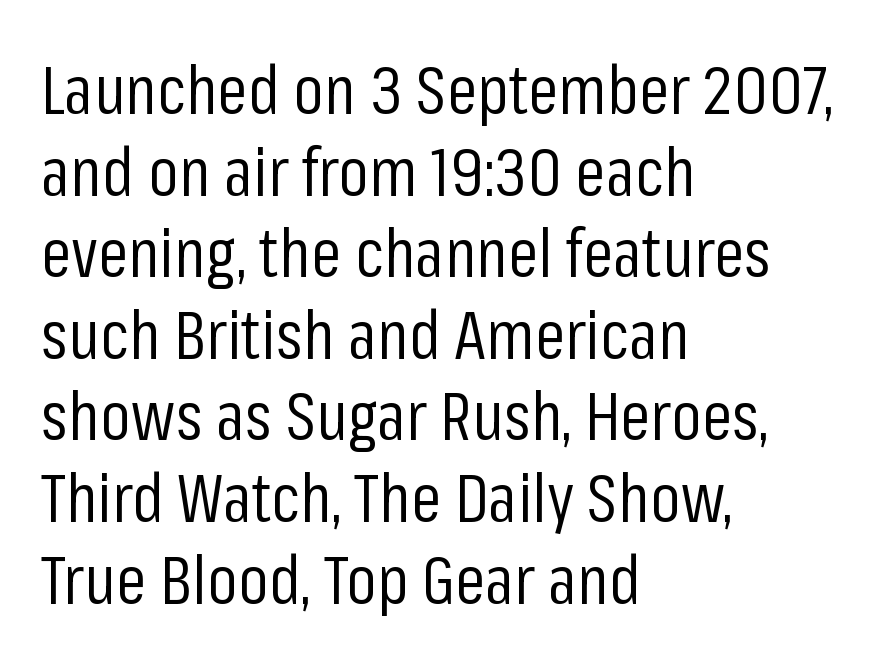
{"serif": "no", "italic": "no", "bold": "no", "weight": "regular", "width": "condensed", "stroke_contrast": "low", "x_height": "medium", "monospaced": "no", "underline": "no", "align": "left", "line_spacing_ratio": 1.2, "letter_spacing": "normal", "letter_spacing_em": 0.0, "glyph_px": 68}
